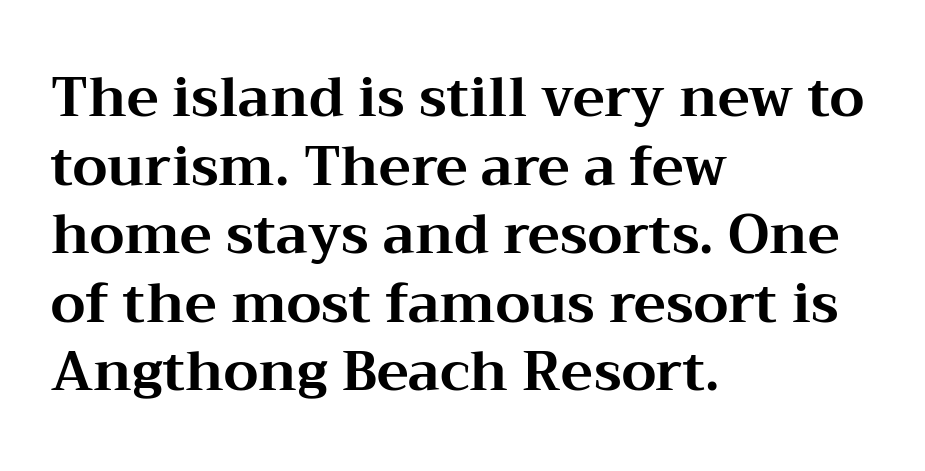
The image shows 54 px bold, wide serif type, upright; set left-aligned, normal line spacing (1.27x), normal letter spacing, not underlined; medium stroke contrast and a medium x-height.
